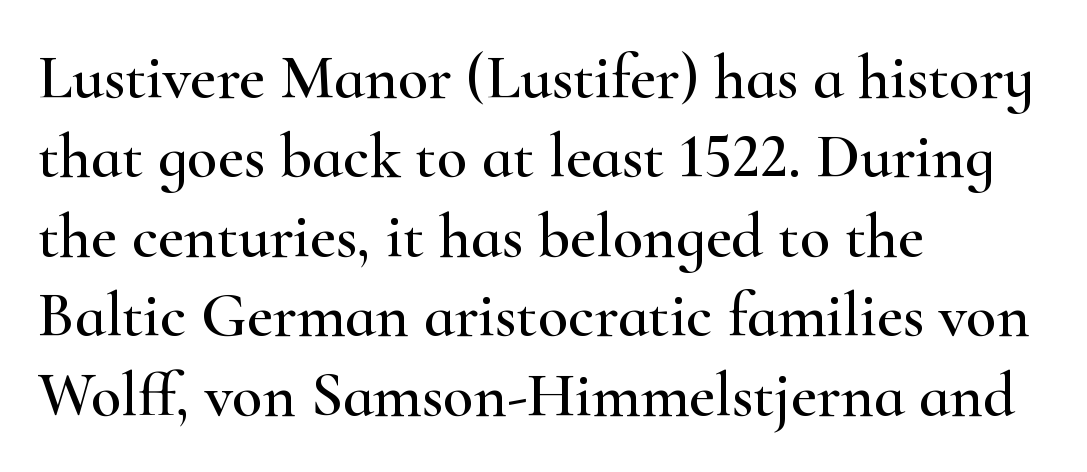
{"serif": "yes", "italic": "no", "width": "wide", "stroke_contrast": "high", "x_height": "small", "monospaced": "no", "underline": "no", "align": "left", "line_spacing": "normal", "line_spacing_ratio": 1.26, "letter_spacing": "normal", "letter_spacing_em": 0.0, "glyph_px": 63}
